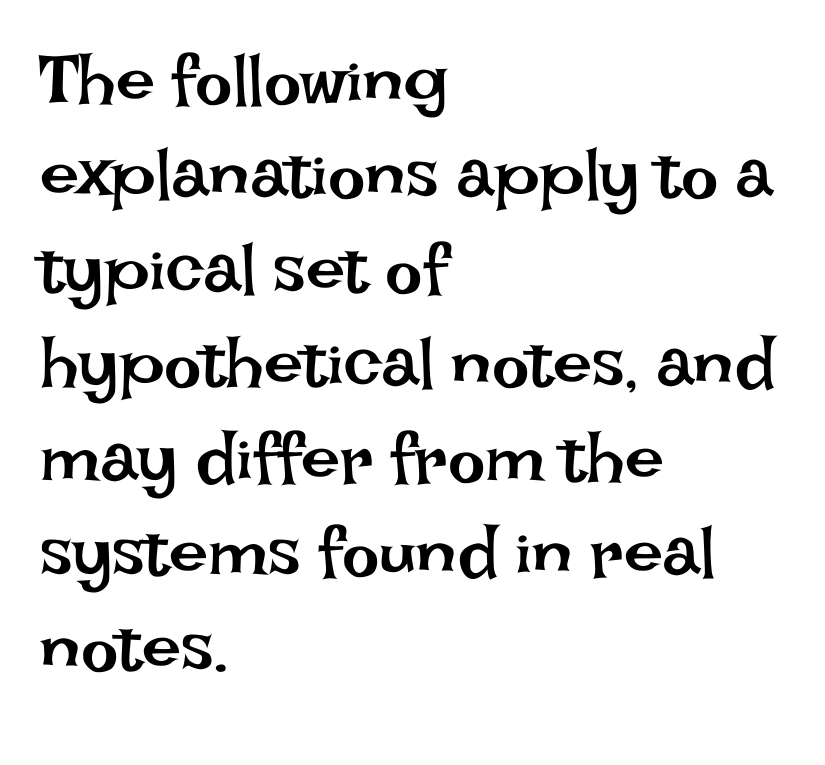
Q: Is the text bold? A: No.
Q: Is the text italic (slanted)? A: No, it is upright.
Q: Is the text underlined? A: No.
Q: How is the paragraph aligned? A: Left-aligned.
Q: Is the spacing between letters normal or unusually wide? A: Normal.
Q: Is the spacing between lines tight, normal or loose? A: Normal.
Q: Width (condensed, normal, or wide)? A: Normal.
Q: Stroke contrast? A: Low.
Q: x-height? A: Large.
Q: Monospaced? A: No.
